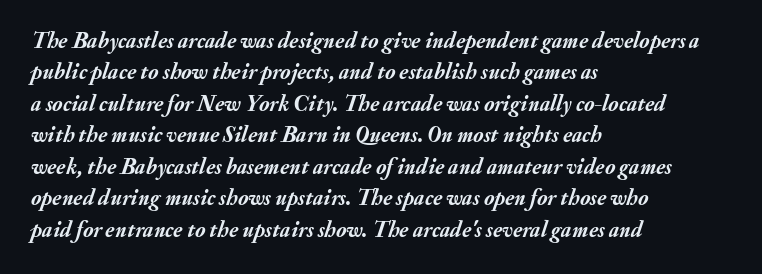
Q: Is the text bold? A: Yes.
Q: Is the text italic (slanted)? A: Yes, it leans right by about 20 degrees.
Q: Is the text underlined? A: No.
Q: How is the paragraph aligned? A: Left-aligned.
Q: Is the spacing between letters normal or unusually wide? A: Normal.
Q: Is the spacing between lines tight, normal or loose? A: Normal.
